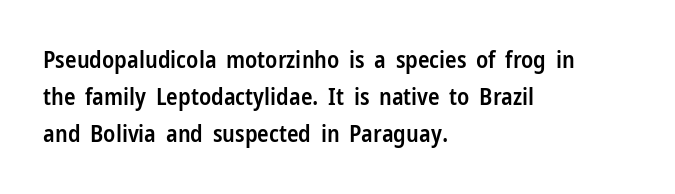
{"italic": "no", "bold": "semi", "underline": "no", "align": "left", "line_spacing": "normal", "line_spacing_ratio": 1.55, "letter_spacing": "normal", "letter_spacing_em": 0.0, "glyph_px": 24}
